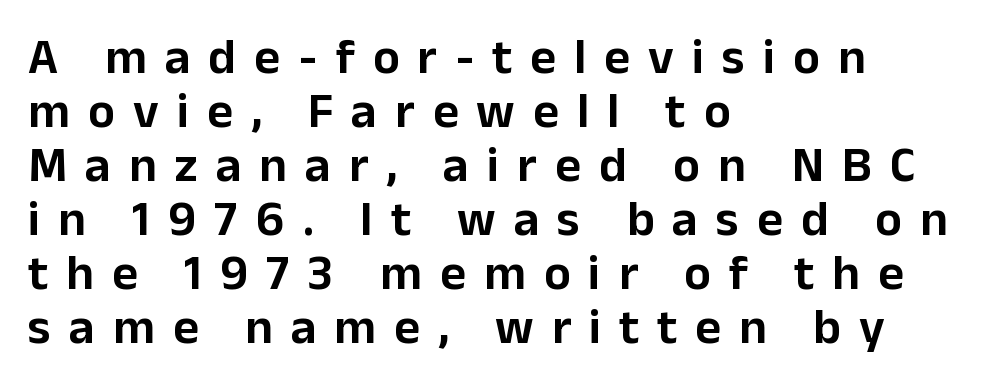
It's the straight-up-and-down kind of type. Compared with typical paragraphs, the rows here are closer together. Classification — sans serif. Lines of text with bare space underneath. This rendering widens character spacing well past its baseline value.
